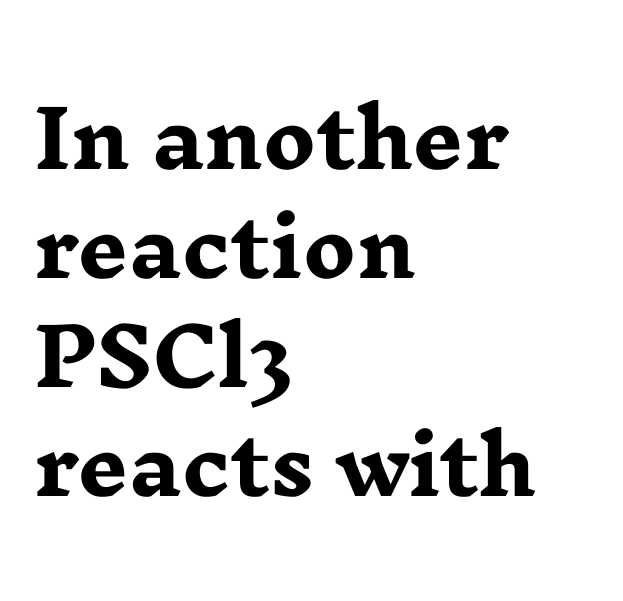
Q: Is the text bold? A: Yes.
Q: Is the text italic (slanted)? A: No, it is upright.
Q: Is the typeface a serif or a sans-serif typeface? A: Serif.
Q: Is the text underlined? A: No.
Q: How is the paragraph aligned? A: Left-aligned.
Q: Is the spacing between letters normal or unusually wide? A: Normal.
Q: Is the spacing between lines tight, normal or loose? A: Normal.
Q: Width (condensed, normal, or wide)? A: Wide.
Q: Stroke contrast? A: Low.
Q: x-height? A: Medium.
Q: Monospaced? A: No.
